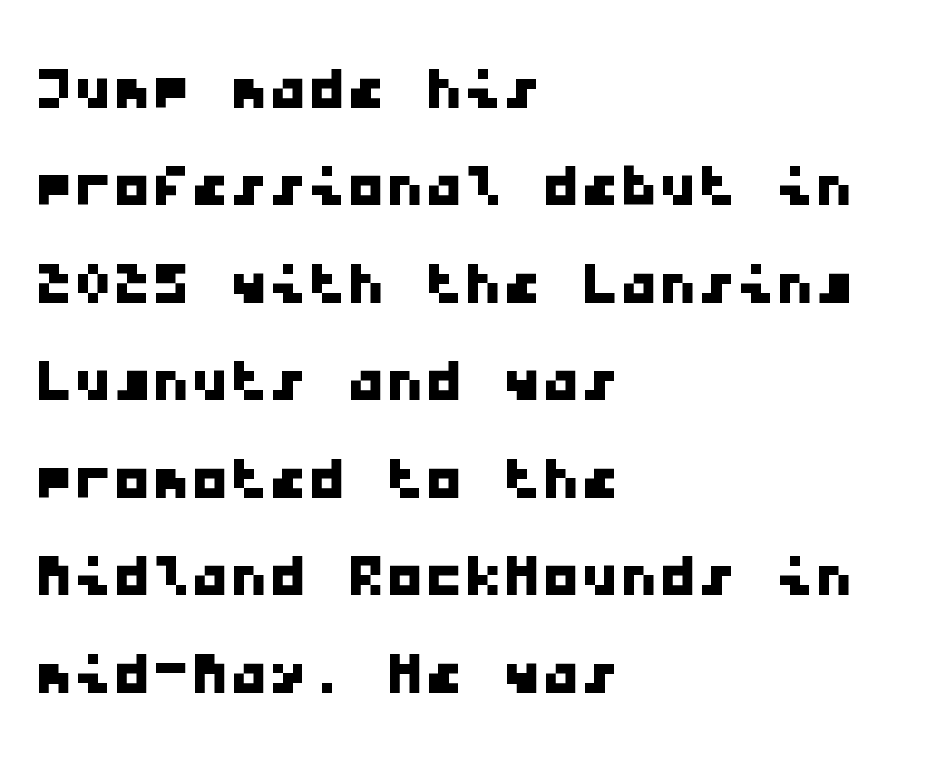
Tracking here is standard; glyphs follow each other at the usual distance. The space directly below the letters is spotless. A classic flush-left, rag-right setting is used for this passage. Think of a typewriter: that constant character pitch is what you see here. Are there feet on the stems? There aren't — it's a sans.
